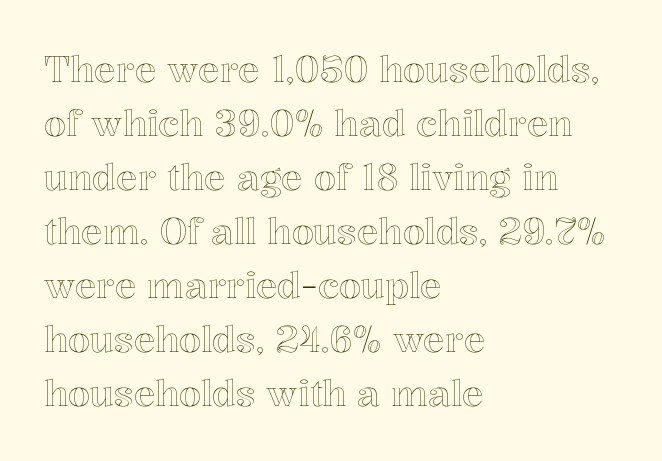
{"italic": "no", "width": "normal", "x_height": "medium", "monospaced": "no", "underline": "no", "align": "left", "line_spacing": "normal", "line_spacing_ratio": 1.5, "letter_spacing": "normal", "letter_spacing_em": 0.0, "glyph_px": 36}
